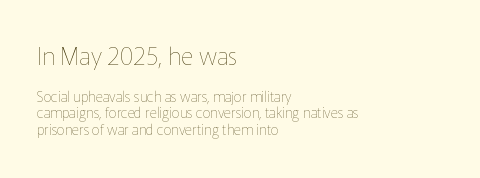
The typeface has the unassuming heft of standard copy or less. This rendering leaves character spacing at its baseline value. Rendered with straight, roman letterforms. Decoration check: the copy has no underline.
